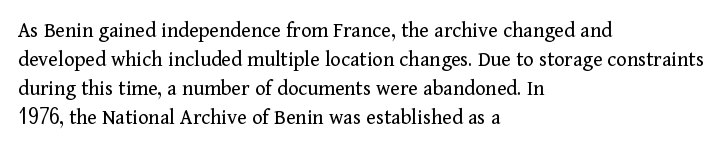
{"italic": "no", "bold": "no", "underline": "no", "align": "left", "line_spacing": "normal", "line_spacing_ratio": 1.32, "letter_spacing": "normal", "letter_spacing_em": 0.0, "glyph_px": 22}
